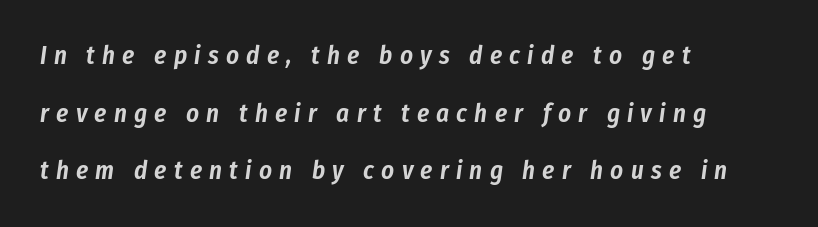
Q: Is the text italic (slanted)? A: Yes, it leans right by about 8 degrees.
Q: Is the text underlined? A: No.
Q: How is the paragraph aligned? A: Left-aligned.
Q: Is the spacing between letters normal or unusually wide? A: Unusually wide.
Q: Is the spacing between lines tight, normal or loose? A: Loose.
